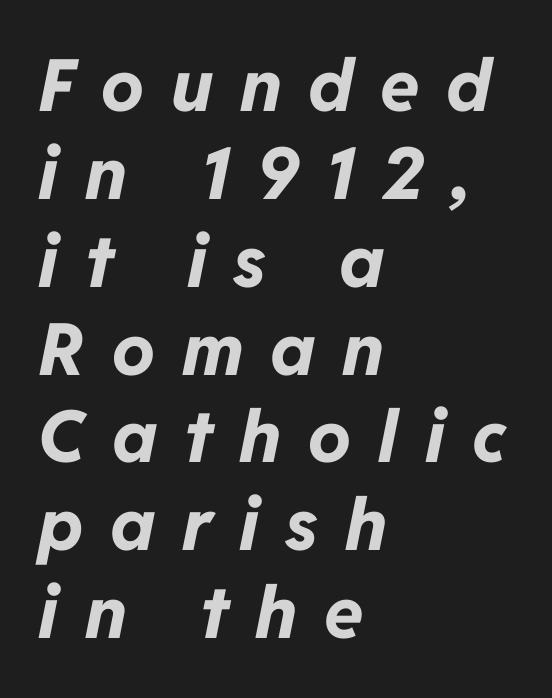
Q: Is the text bold? A: Yes.
Q: Is the text italic (slanted)? A: Yes, it leans right by about 11 degrees.
Q: Is the text underlined? A: No.
Q: How is the paragraph aligned? A: Left-aligned.
Q: Is the spacing between letters normal or unusually wide? A: Unusually wide.
Q: Width (condensed, normal, or wide)? A: Normal.
Q: Stroke contrast? A: Low.
Q: x-height? A: Medium.
Q: Monospaced? A: No.
